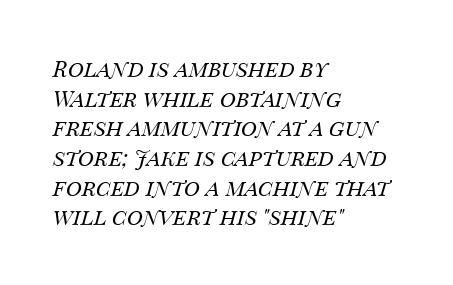
The image shows 22 px text type, italic (leaning right); set left-aligned, normal line spacing (1.35x), normal letter spacing, not underlined.
